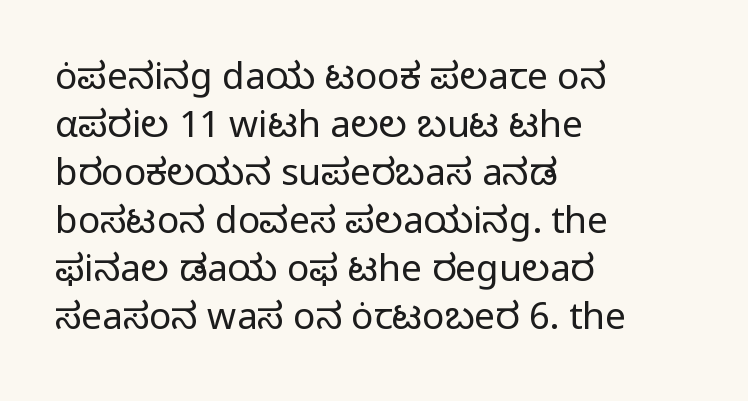
{"serif": "no", "italic": "no", "bold": "no", "weight": "regular", "width": "normal", "stroke_contrast": "low", "x_height": "medium", "monospaced": "no", "underline": "no", "align": "left", "line_spacing": "normal", "line_spacing_ratio": 1.3, "letter_spacing": "normal", "letter_spacing_em": 0.0, "glyph_px": 37}
